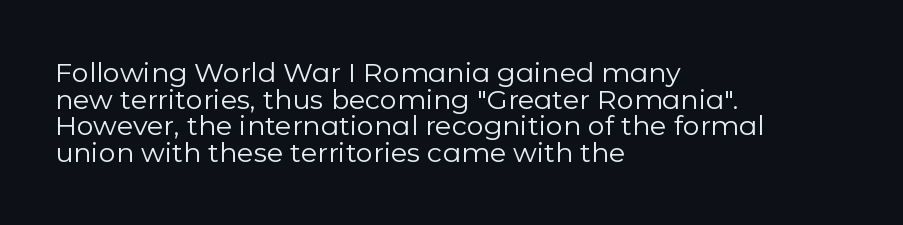
The image shows 27 px text type, upright; set left-aligned, tight line spacing (0.99x), normal letter spacing, not underlined.
